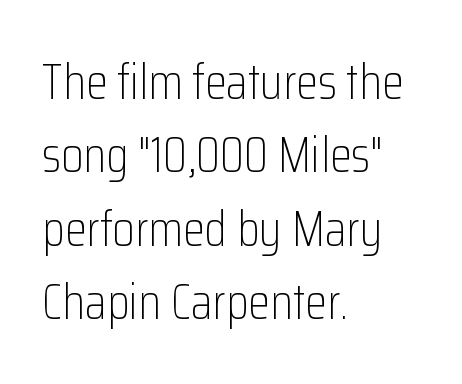
The image shows 50 px light, condensed sans-serif type, upright; set left-aligned, normal line spacing (1.47x), normal letter spacing, not underlined; low stroke contrast and a medium x-height.
